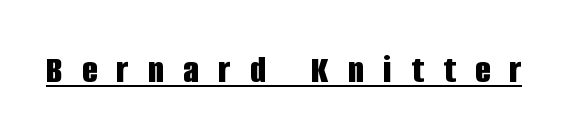
The passage shown is emphatically bold. Look at the bottom of the vertical strokes: they stop flat, with no serifs. Decoration check: the copy is underlined. Tall strokes in this sample are plumb rather than angled. This sample has the flowing, uneven cadence of proportional lettering. There is plenty of visible air inserted between adjacent glyphs.
